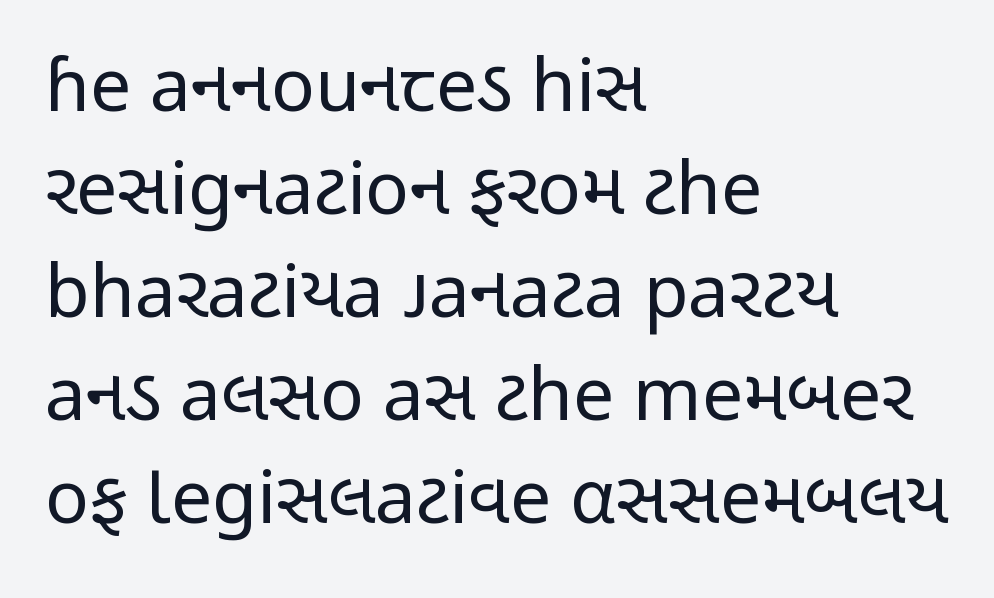
The image shows 73 px regular-weight, condensed sans-serif type, upright; set left-aligned, normal line spacing (1.41x), normal letter spacing, not underlined; low stroke contrast and a medium x-height.
